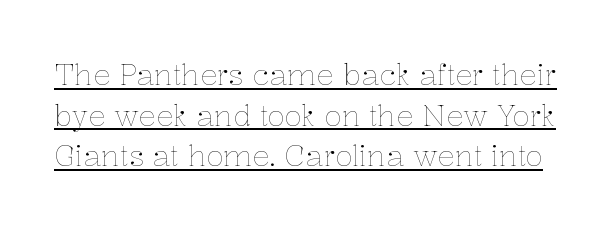
This reads as an unemphasized weight, regular at the heaviest. Horizontal bands of white between lines are of average thickness. Spacing verdict: proportional, widths tailored to each character. Nobody touched the tracking dial on this one.
